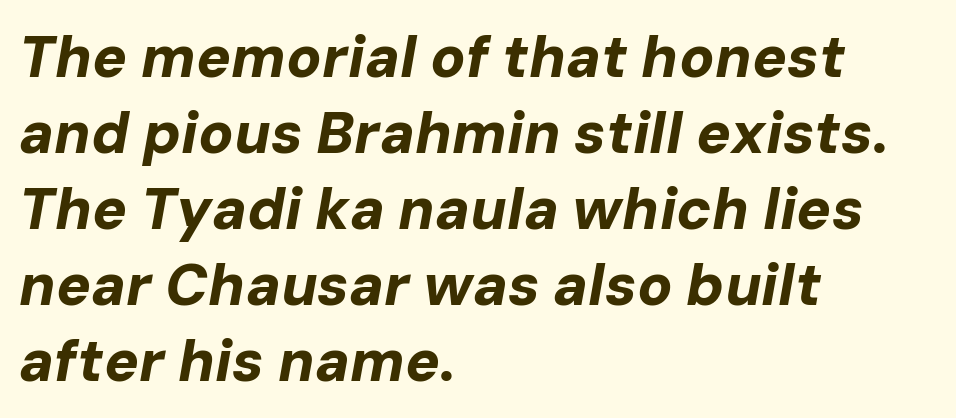
{"italic": "yes", "lean": "right", "slant_degrees": 10, "bold": "yes", "weight": "bold", "width": "normal", "stroke_contrast": "low", "x_height": "medium", "monospaced": "no", "underline": "no", "align": "left", "line_spacing": "normal", "line_spacing_ratio": 1.31, "letter_spacing": "normal", "letter_spacing_em": 0.0, "glyph_px": 58}
